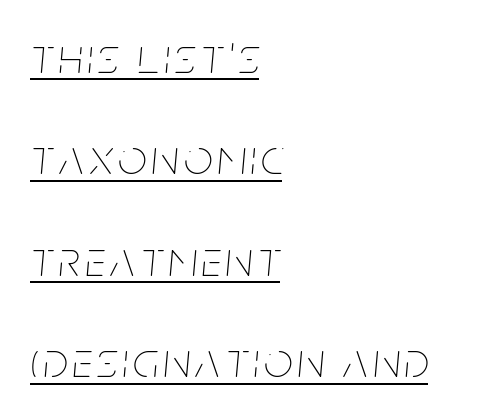
{"italic": "yes", "lean": "right", "slant_degrees": 5, "bold": "no", "weight": "thin", "width": "condensed", "stroke_contrast": "low", "x_height": "large", "monospaced": "no", "underline": "yes", "align": "left", "line_spacing": "loose", "line_spacing_ratio": 2.03, "glyph_px": 50}
